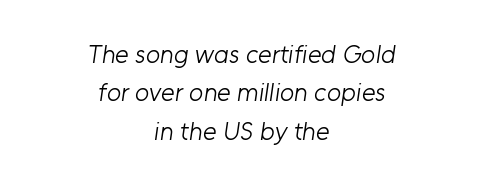
The image shows 26 px text type; set centered, normal line spacing (1.48x), normal letter spacing, not underlined.
